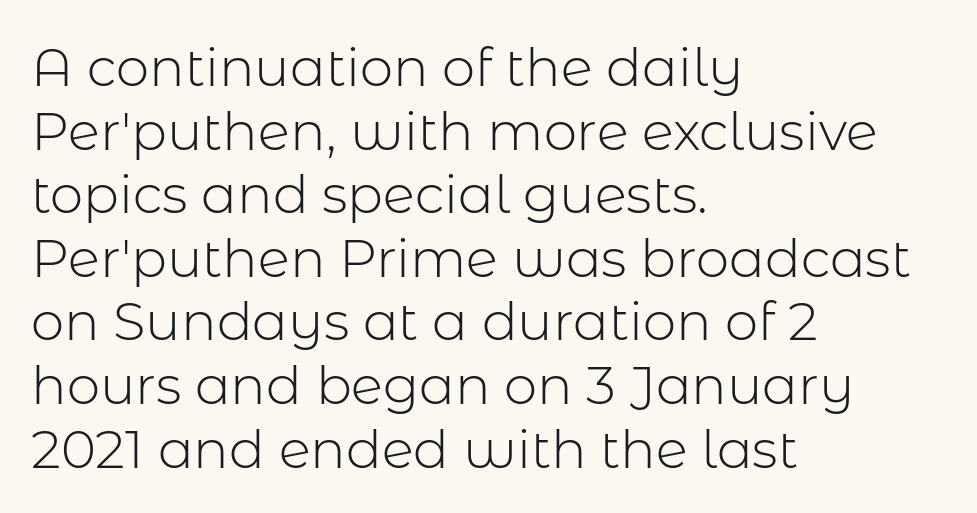
The horizontal fit of the characters is conventional and even. You could not count columns in this text — the font is proportionally spaced. Observe the absence of serifs on each vertical stroke in this sample. Think standard paragraph weight, or any step lighter than that. In terms of posture, this sample is upright. Leftover space on each line is placed entirely after the last word.
